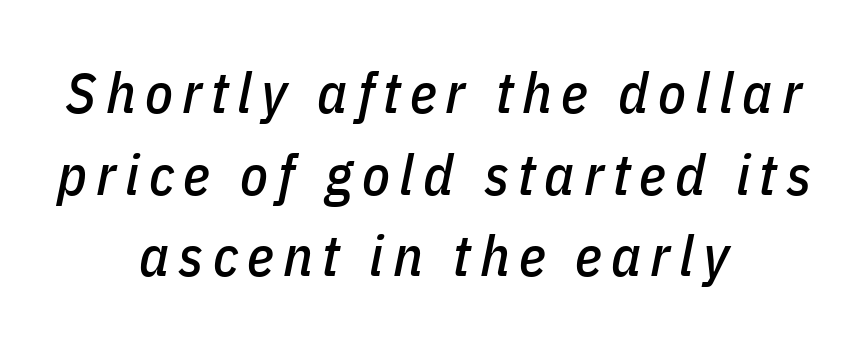
Compared with ordinary roman type, these characters are visibly tilted. The rendering positions every line midway between the sides. The space between consecutive lines is moderate. The passage shown is typed in a proportional face where columns would drift. The area under the type is left untouched.
